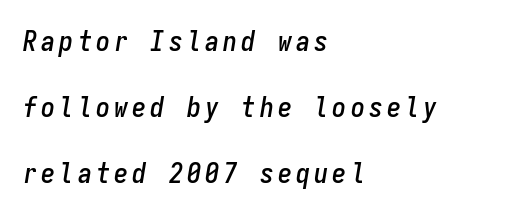
{"italic": "yes", "lean": "right", "slant_degrees": 9, "width": "condensed", "stroke_contrast": "low", "x_height": "medium", "monospaced": "yes", "underline": "no", "align": "left", "line_spacing": "loose", "line_spacing_ratio": 2.35, "glyph_px": 28}
